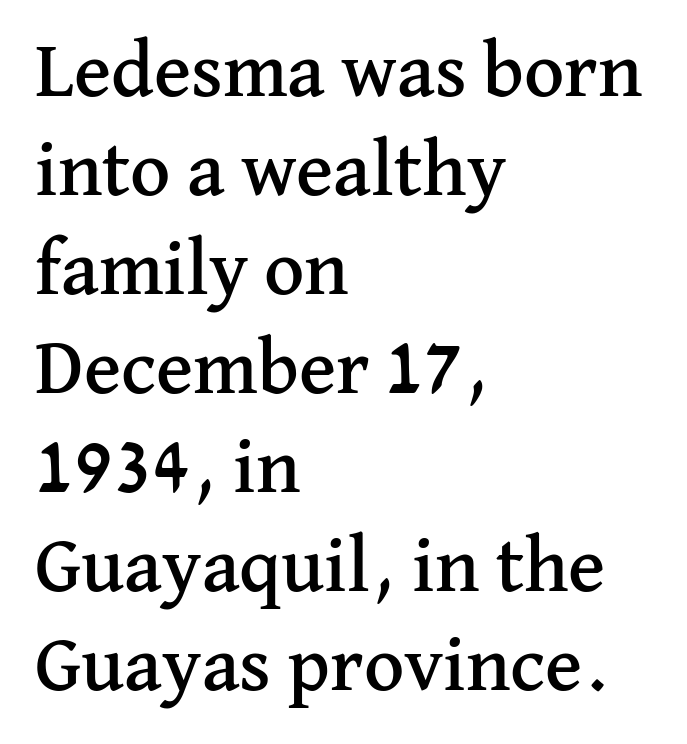
Q: Is the text italic (slanted)? A: No, it is upright.
Q: Is the typeface a serif or a sans-serif typeface? A: Serif.
Q: Is the text underlined? A: No.
Q: How is the paragraph aligned? A: Left-aligned.
Q: Is the spacing between letters normal or unusually wide? A: Normal.
Q: Is the spacing between lines tight, normal or loose? A: Normal.
Q: Width (condensed, normal, or wide)? A: Normal.
Q: Stroke contrast? A: Medium.
Q: x-height? A: Medium.
Q: Monospaced? A: No.
